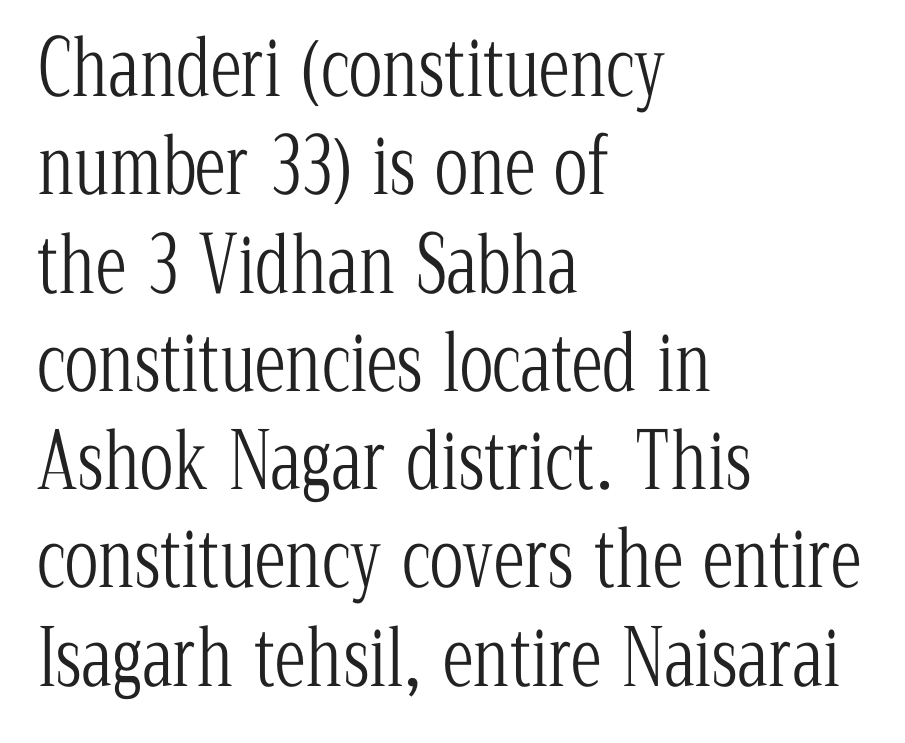
Q: Is the text bold? A: No.
Q: Is the text italic (slanted)? A: No, it is upright.
Q: Is the typeface a serif or a sans-serif typeface? A: Serif.
Q: Is the text underlined? A: No.
Q: How is the paragraph aligned? A: Left-aligned.
Q: Is the spacing between letters normal or unusually wide? A: Normal.
Q: Is the spacing between lines tight, normal or loose? A: Normal.
Q: Width (condensed, normal, or wide)? A: Condensed.
Q: Stroke contrast? A: Low.
Q: x-height? A: Medium.
Q: Monospaced? A: No.
